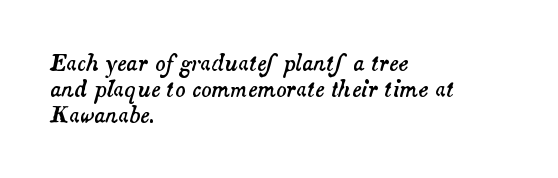
Each line starts at the same left margin while the right side varies. The lettering tilts uniformly, giving the passage an italic look. The gaps between neighbouring characters are ordinary and unremarkable. Check under the words: just untouched page.
